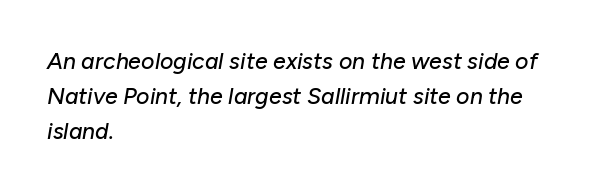
The area under the type is left untouched. Vertically, the passage feels balanced, rows spaced as you'd expect. A classic flush-left, rag-right setting is used for this passage. Default kerning and tracking; the words read as compact shapes. The whole block is typeset with a tilt.
